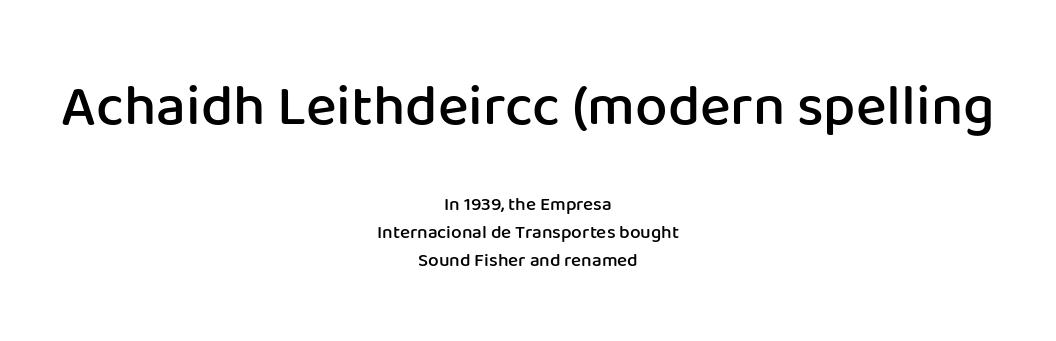
Does the weight exceed regular? Yes, but only to semibold. Nothing unusual about the tracking: characters are spaced as the font intends. Note the varied advance widths — an 'i' is clearly narrower than an 'm'. Tall strokes in this sample are plumb rather than angled.
